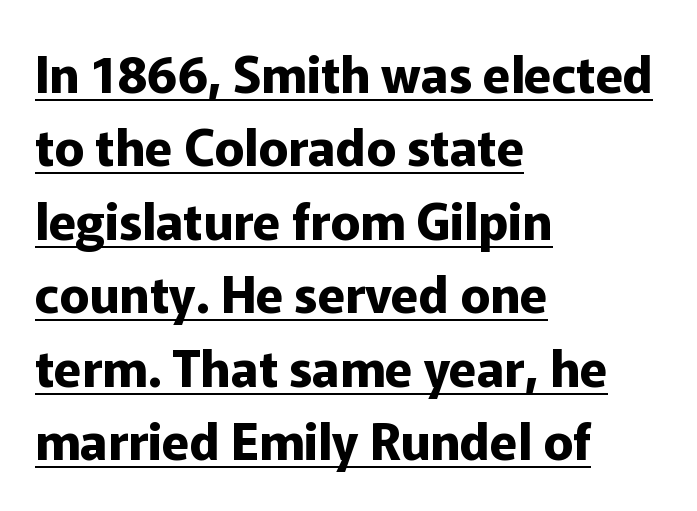
The line-height multiplier appears to be the usual default. Set as a true bold cut, around the 700 mark. The setting favours the left margin, as ordinary paragraphs usually do. This rendering employs a face without finishing strokes, i.e., a sans-serif. Beneath each row of characters lies a ruled line.
